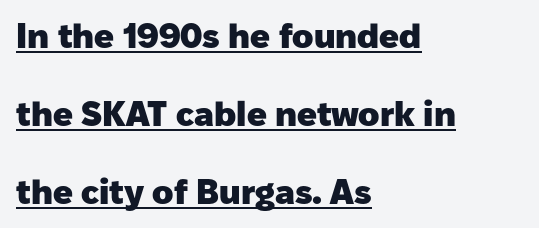
Q: Is the text bold? A: Yes.
Q: Is the text italic (slanted)? A: No, it is upright.
Q: Is the typeface a serif or a sans-serif typeface? A: Sans-serif.
Q: Is the text underlined? A: Yes.
Q: How is the paragraph aligned? A: Left-aligned.
Q: Is the spacing between letters normal or unusually wide? A: Normal.
Q: Is the spacing between lines tight, normal or loose? A: Loose.
Q: Width (condensed, normal, or wide)? A: Normal.
Q: Stroke contrast? A: Low.
Q: x-height? A: Medium.
Q: Monospaced? A: No.
